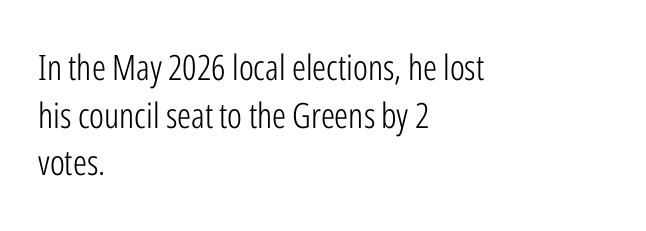
Q: Is the text bold? A: No.
Q: Is the text italic (slanted)? A: No, it is upright.
Q: Is the typeface a serif or a sans-serif typeface? A: Sans-serif.
Q: Is the text underlined? A: No.
Q: How is the paragraph aligned? A: Left-aligned.
Q: Is the spacing between letters normal or unusually wide? A: Normal.
Q: Is the spacing between lines tight, normal or loose? A: Normal.
Q: Width (condensed, normal, or wide)? A: Condensed.
Q: Stroke contrast? A: Low.
Q: x-height? A: Medium.
Q: Monospaced? A: No.
